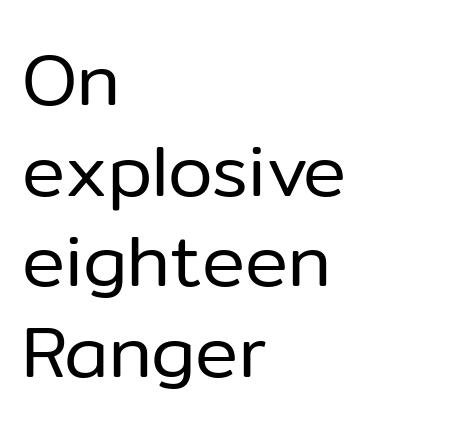
The image shows 72 px regular-weight sans-serif type, upright; set left-aligned, normal line spacing (1.26x), normal letter spacing, not underlined; low stroke contrast and a medium x-height.
